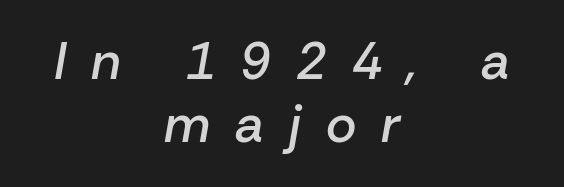
{"italic": "yes", "lean": "right", "slant_degrees": 10, "bold": "semi", "weight": "semibold", "width": "normal", "stroke_contrast": "low", "x_height": "medium", "monospaced": "no", "underline": "no", "align": "center", "line_spacing_ratio": 1.22, "letter_spacing": "wide", "letter_spacing_em": 0.48, "glyph_px": 52}
